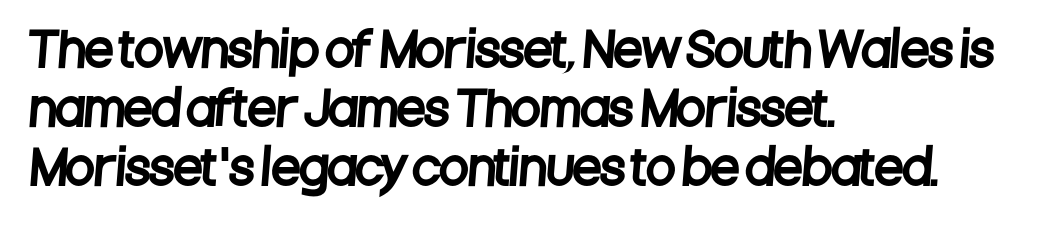
Q: Is the typeface a serif or a sans-serif typeface? A: Sans-serif.
Q: Is the text underlined? A: No.
Q: How is the paragraph aligned? A: Left-aligned.
Q: Is the spacing between letters normal or unusually wide? A: Normal.
Q: Is the spacing between lines tight, normal or loose? A: Normal.
Q: Width (condensed, normal, or wide)? A: Condensed.
Q: Stroke contrast? A: Low.
Q: x-height? A: Large.
Q: Monospaced? A: No.
